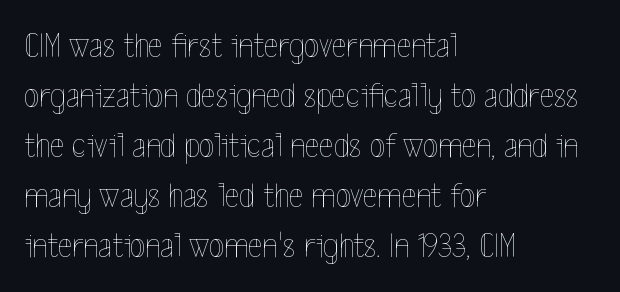
{"italic": "no", "bold": "no", "weight": "thin", "width": "condensed", "x_height": "medium", "monospaced": "no", "underline": "no", "align": "left", "line_spacing": "normal", "line_spacing_ratio": 1.43, "letter_spacing": "normal", "letter_spacing_em": 0.0, "glyph_px": 35}
